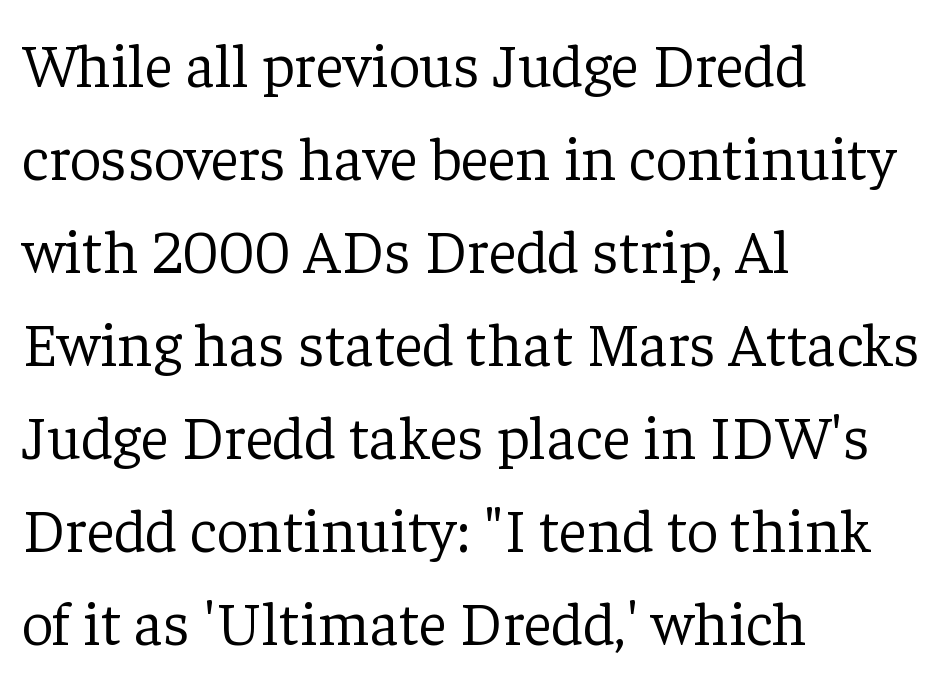
The font's upright variant was chosen for this text. The strokes carry an ordinary text weight at most. Varying glyph widths throughout — classic text-font behaviour. Nobody drew a line under any word here. The face used here is seriffed, in the tradition of book romans.
